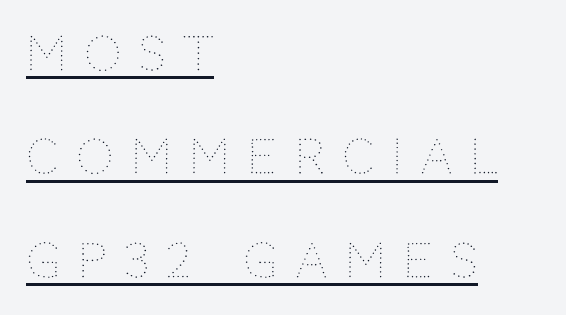
The image shows 47 px thin type, upright; set left-aligned, loose line spacing (2.2x), unusually wide letter spacing (+0.37 em), underlined; medium stroke contrast and a large x-height.
